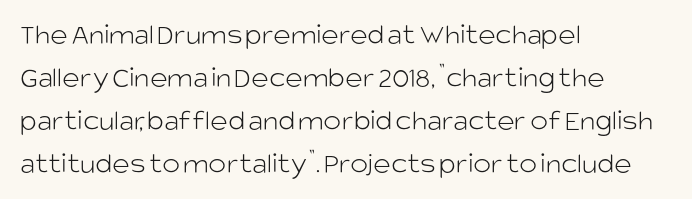
Q: Is the text bold? A: No.
Q: Is the text italic (slanted)? A: No, it is upright.
Q: Is the typeface a serif or a sans-serif typeface? A: Sans-serif.
Q: Is the text underlined? A: No.
Q: How is the paragraph aligned? A: Left-aligned.
Q: Is the spacing between letters normal or unusually wide? A: Normal.
Q: Is the spacing between lines tight, normal or loose? A: Normal.
Q: Width (condensed, normal, or wide)? A: Normal.
Q: Stroke contrast? A: Low.
Q: x-height? A: Large.
Q: Monospaced? A: No.
